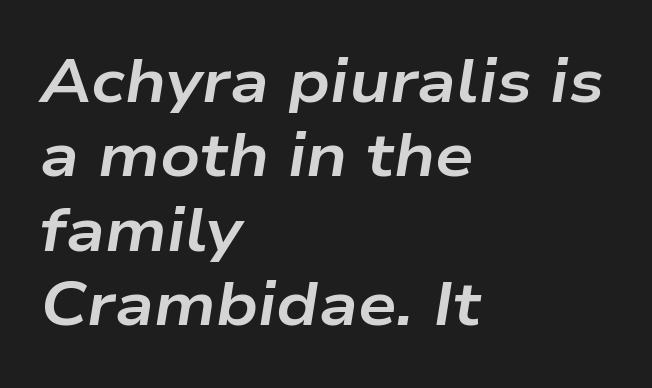
Q: Is the text bold? A: Yes.
Q: Is the text italic (slanted)? A: Yes, it leans right by about 9 degrees.
Q: Is the text underlined? A: No.
Q: How is the paragraph aligned? A: Left-aligned.
Q: Is the spacing between letters normal or unusually wide? A: Normal.
Q: Width (condensed, normal, or wide)? A: Wide.
Q: Stroke contrast? A: Low.
Q: x-height? A: Medium.
Q: Monospaced? A: No.
